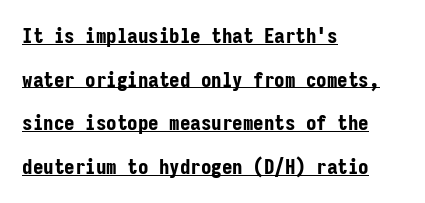
The image shows 21 px bold type, upright; set left-aligned, loose line spacing (2.08x), normal letter spacing, underlined.
